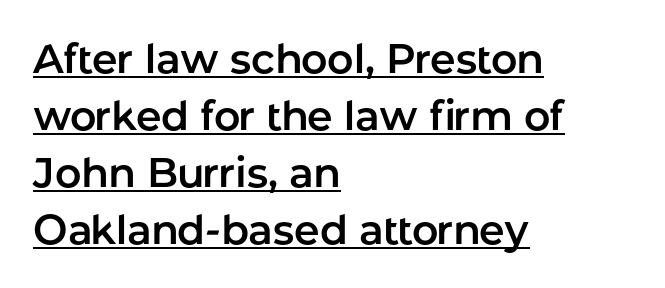
This sample uses a sans-serif face. If you drew a line through each stem, it would be perfectly vertical. The rendering uses natural spacing where letterforms have individual widths. The compositor pushed each line to the left boundary. The line-height multiplier appears to be the usual default.
